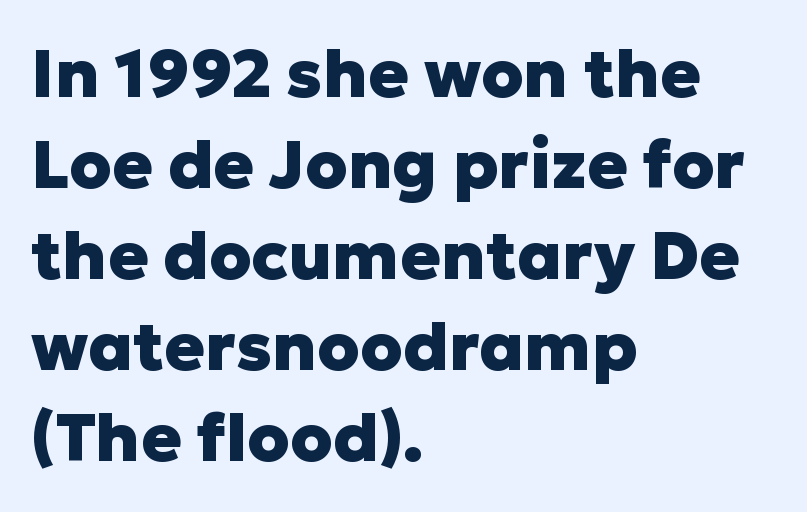
The image shows 67 px heavy sans-serif type, upright; set left-aligned, normal line spacing (1.36x), normal letter spacing, not underlined; low stroke contrast and a medium x-height.
